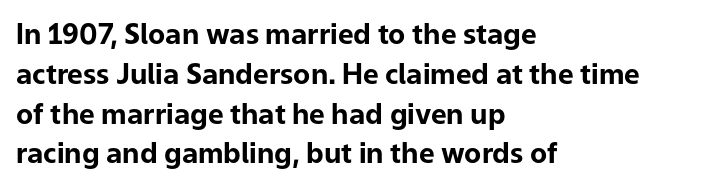
Q: Is the text bold? A: Yes.
Q: Is the text italic (slanted)? A: No, it is upright.
Q: Is the typeface a serif or a sans-serif typeface? A: Sans-serif.
Q: Is the text underlined? A: No.
Q: How is the paragraph aligned? A: Left-aligned.
Q: Is the spacing between letters normal or unusually wide? A: Normal.
Q: Is the spacing between lines tight, normal or loose? A: Normal.
Q: Width (condensed, normal, or wide)? A: Normal.
Q: Stroke contrast? A: Low.
Q: x-height? A: Medium.
Q: Monospaced? A: No.
